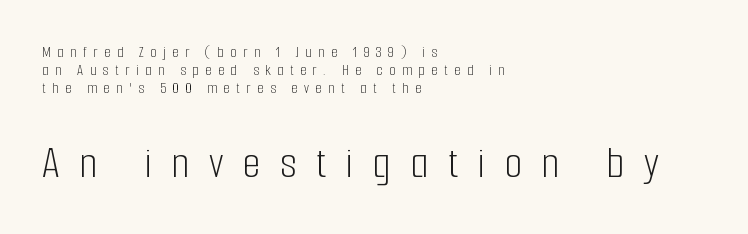
Italic: no, the glyphs are upright roman. Each word looks stretched out because of the extra space between its letters. Has an underline been added? It has not. These lines are set flush left with a ragged right edge.
